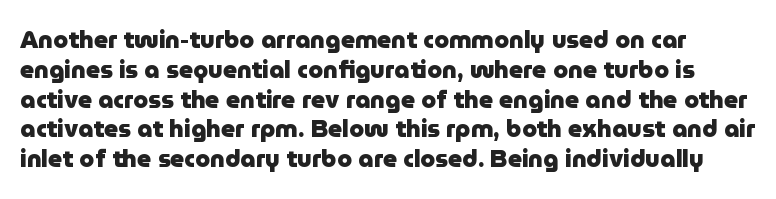
Is the letter spacing exaggerated? No — it looks like the ordinary default. Each glyph is drawn with heavy, bold strokes. The gap between lines stays unmarked. Italic? Not at all — the glyphs are vertical.
